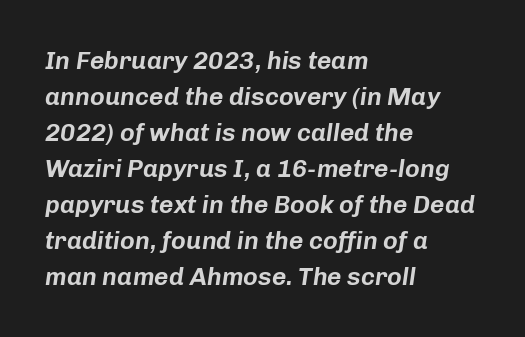
This sample uses plain, unmodified letter spacing. The whole block is typeset with a tilt. Unmarked baselines from the first word to the last. The leading is moderate, giving the passage an even texture.
